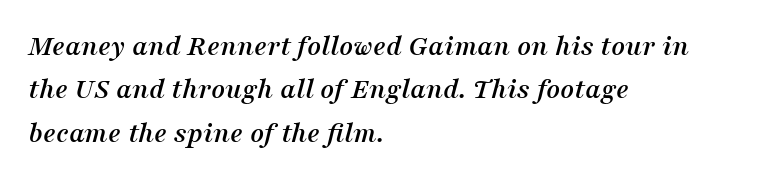
Q: Is the text italic (slanted)? A: Yes, it leans right by about 16 degrees.
Q: Is the typeface a serif or a sans-serif typeface? A: Serif.
Q: Is the text underlined? A: No.
Q: How is the paragraph aligned? A: Left-aligned.
Q: Is the spacing between letters normal or unusually wide? A: Normal.
Q: Is the spacing between lines tight, normal or loose? A: Normal.
Q: Width (condensed, normal, or wide)? A: Normal.
Q: Stroke contrast? A: Medium.
Q: x-height? A: Medium.
Q: Monospaced? A: No.
